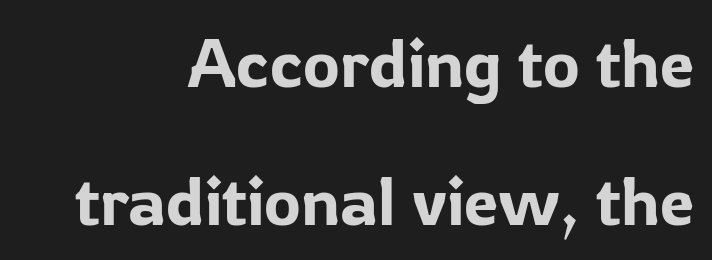
The image shows 69 px sans-serif type, upright; set right-aligned, loose line spacing (2.0x), normal letter spacing, not underlined; low stroke contrast and a medium x-height.
